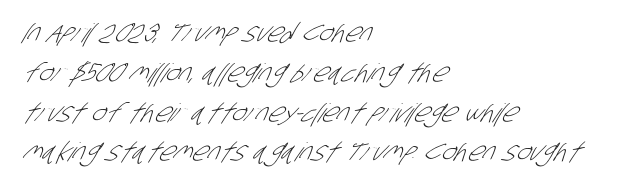
{"bold": "no", "underline": "no", "align": "left", "line_spacing": "normal", "line_spacing_ratio": 1.53, "letter_spacing": "normal", "letter_spacing_em": 0.0, "glyph_px": 26}
